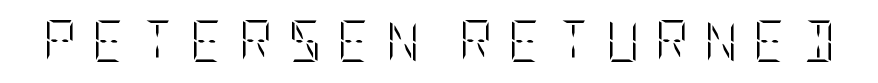
{"italic": "no", "bold": "no", "weight": "light", "width": "condensed", "stroke_contrast": "low", "x_height": "large", "underline": "no", "letter_spacing": "wide", "letter_spacing_em": 0.38, "glyph_px": 41}
